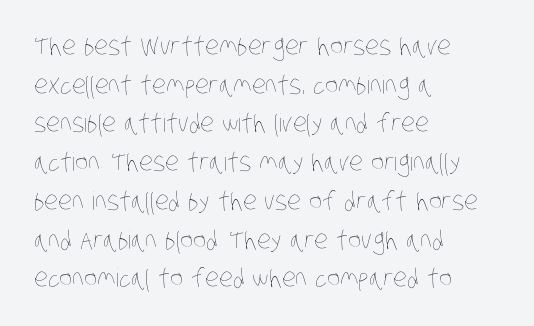
Q: Is the text bold? A: No.
Q: Is the text underlined? A: No.
Q: How is the paragraph aligned? A: Left-aligned.
Q: Is the spacing between letters normal or unusually wide? A: Normal.
Q: Is the spacing between lines tight, normal or loose? A: Normal.
